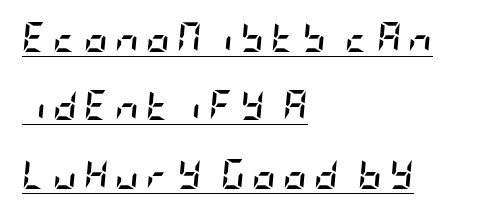
{"italic": "yes", "lean": "right", "slant_degrees": 5, "bold": "yes", "weight": "semibold", "width": "condensed", "stroke_contrast": "low", "x_height": "large", "underline": "yes", "align": "left", "line_spacing": "loose", "line_spacing_ratio": 2.28, "letter_spacing": "wide", "letter_spacing_em": 0.22, "glyph_px": 30}
